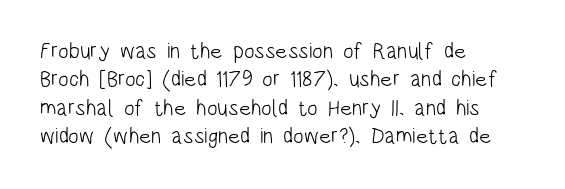
{"italic": "no", "bold": "no", "underline": "no", "align": "left", "line_spacing": "normal", "line_spacing_ratio": 1.29, "letter_spacing": "normal", "letter_spacing_em": 0.0, "glyph_px": 22}
